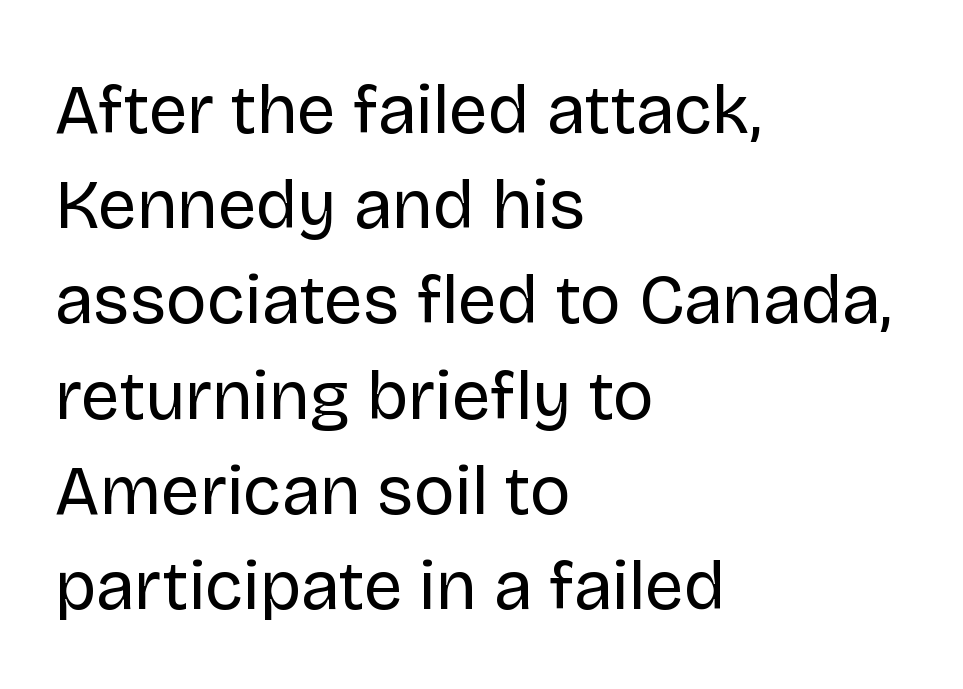
The image shows 69 px regular-weight sans-serif type, upright; set left-aligned, normal line spacing (1.38x), normal letter spacing, not underlined; low stroke contrast and a large x-height.
